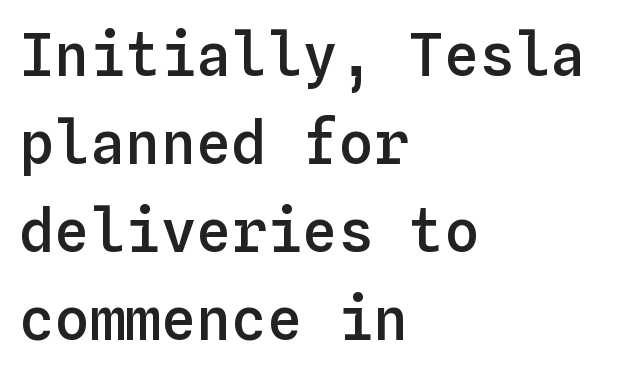
Compared with an ordinary text face, these strokes are moderately heavier — a semibold. In CSS terms this would be text-align: left. Students, note that the glyphs here touch the page at normal intervals. Monospaced: the letters line up in strict vertical columns. A normal amount of white space separates one row of letters from the next.
